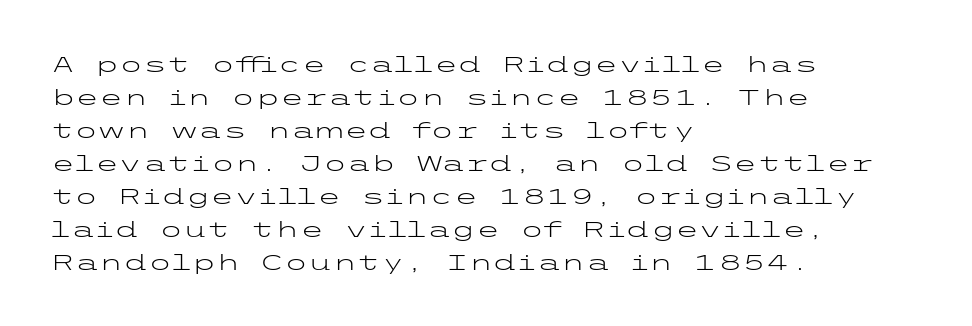
The image shows 22 px text type, upright; set left-aligned, normal line spacing (1.5x), normal letter spacing, not underlined.
